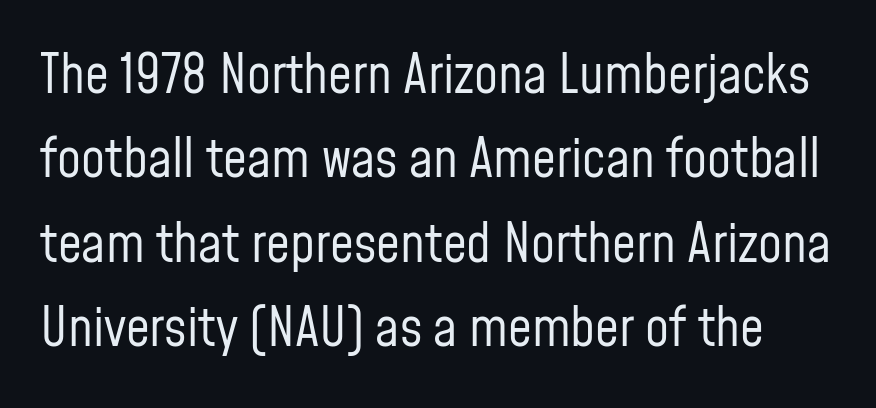
The image shows 53 px regular-weight, condensed sans-serif type, upright; set normal line spacing (1.59x), normal letter spacing, not underlined; low stroke contrast and a medium x-height.
